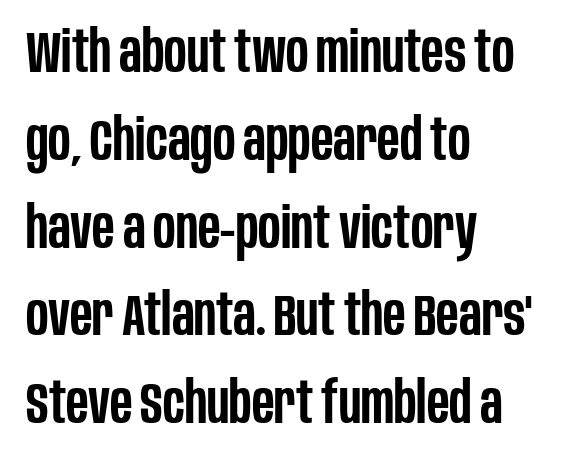
This sample is left-justified, so line endings fall wherever the words run out. These lines are composed in type without serifs. The lettering stays uniformly vertical, giving the passage a roman look. On the weight axis this lands at semibold, roughly 600. The line texture is even and compact thanks to regular tracking. Letters rest on an invisible, unmarked baseline.
